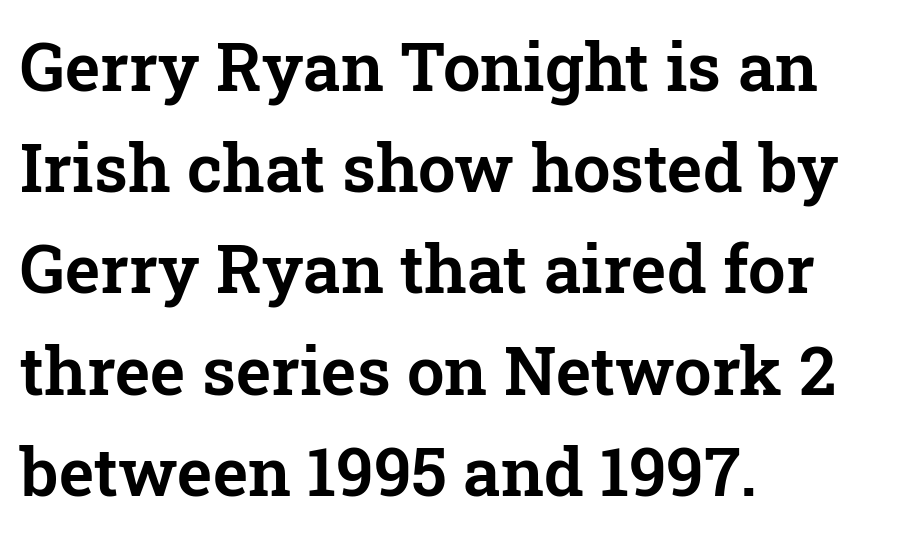
Q: Is the text italic (slanted)? A: No, it is upright.
Q: Is the typeface a serif or a sans-serif typeface? A: Serif.
Q: Is the text underlined? A: No.
Q: How is the paragraph aligned? A: Left-aligned.
Q: Is the spacing between letters normal or unusually wide? A: Normal.
Q: Is the spacing between lines tight, normal or loose? A: Normal.
Q: Width (condensed, normal, or wide)? A: Normal.
Q: Stroke contrast? A: Low.
Q: x-height? A: Medium.
Q: Monospaced? A: No.
